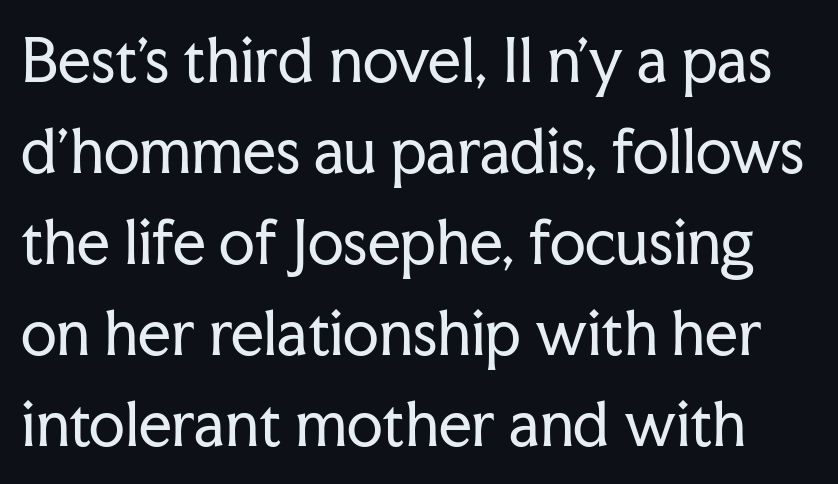
{"serif": "yes", "italic": "no", "bold": "no", "weight": "regular", "width": "normal", "stroke_contrast": "low", "x_height": "medium", "monospaced": "no", "underline": "no", "line_spacing": "normal", "line_spacing_ratio": 1.57, "letter_spacing": "normal", "letter_spacing_em": 0.0, "glyph_px": 58}
